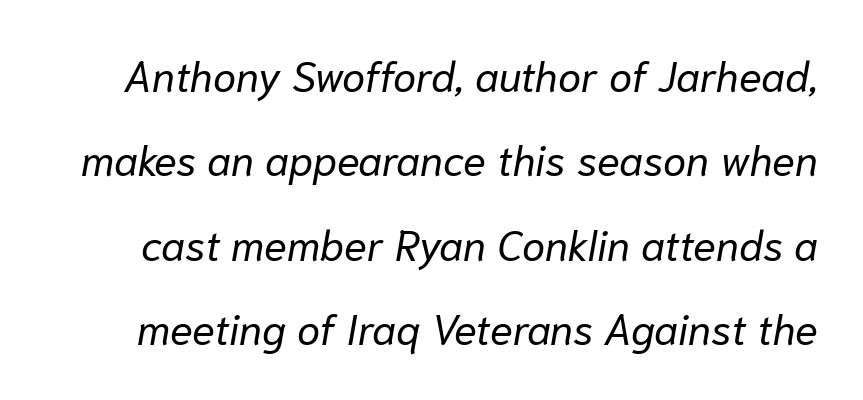
The image shows 42 px regular-weight type, italic (leaning right); set loose line spacing (2.01x), normal letter spacing, not underlined; low stroke contrast and a medium x-height.
